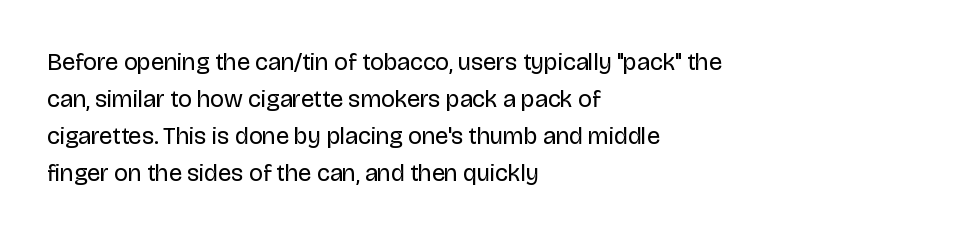
The image shows 24 px text type, upright; set left-aligned, normal line spacing (1.54x), normal letter spacing, not underlined.
